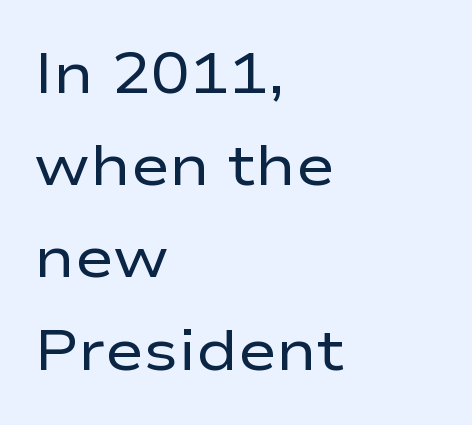
{"serif": "no", "italic": "no", "bold": "no", "weight": "regular", "width": "wide", "stroke_contrast": "low", "x_height": "medium", "monospaced": "no", "underline": "no", "align": "left", "line_spacing": "normal", "line_spacing_ratio": 1.59, "letter_spacing": "normal", "letter_spacing_em": 0.0, "glyph_px": 58}
